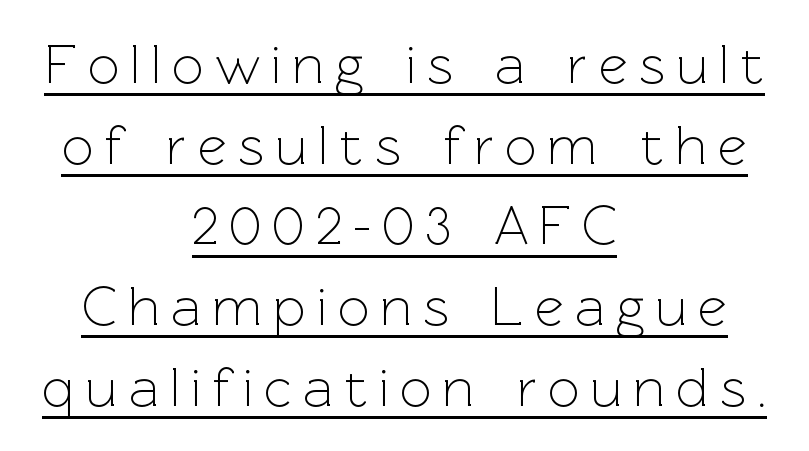
The image shows 56 px light sans-serif type, upright; set centered, normal line spacing (1.44x), unusually wide letter spacing (+0.2 em), underlined; low stroke contrast and a medium x-height.
